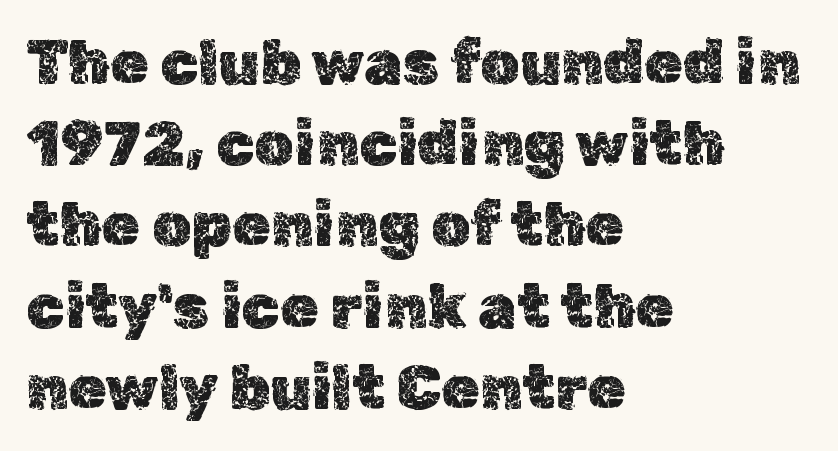
The image shows 62 px text type, upright; set left-aligned, normal line spacing (1.31x), normal letter spacing, not underlined; a medium x-height.
